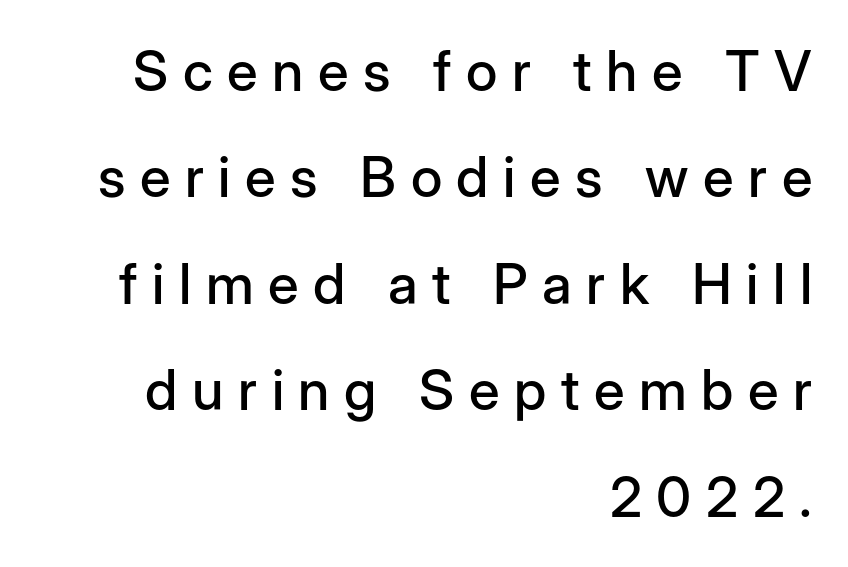
The image shows 56 px sans-serif type, upright; set right-aligned, loose line spacing (1.9x), unusually wide letter spacing (+0.26 em), not underlined; low stroke contrast and a medium x-height.
